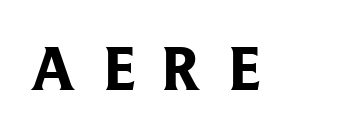
{"serif": "yes", "italic": "no", "bold": "yes", "weight": "bold", "width": "normal", "stroke_contrast": "low", "x_height": "medium", "monospaced": "no", "underline": "no", "letter_spacing": "wide", "letter_spacing_em": 0.45, "glyph_px": 62}
